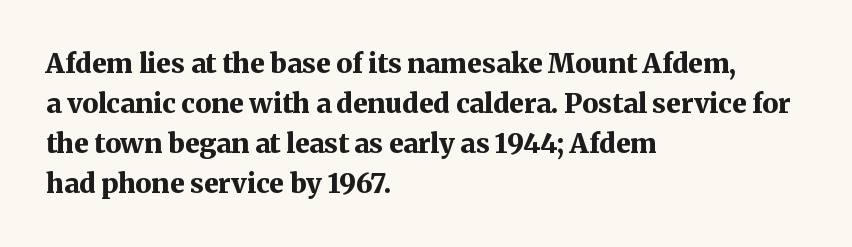
The image shows 27 px bold type, upright; set left-aligned, normal line spacing (1.48x), normal letter spacing, not underlined.
